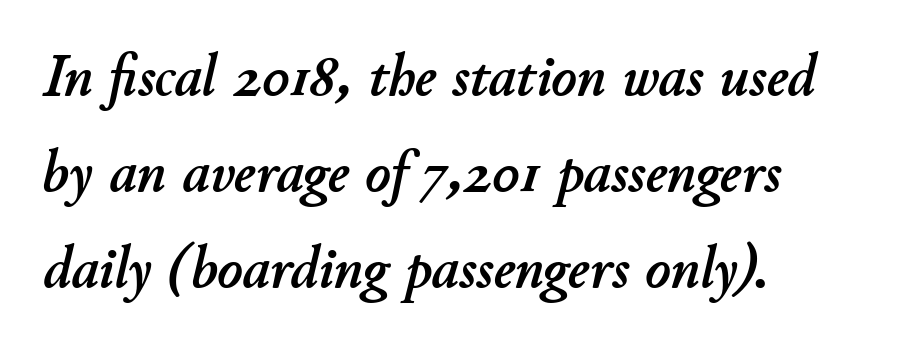
Nobody drew a line under any word here. Looking at the ascenders, they clearly lean. A typesetter would call this zero additional tracking. What's the leading like? Ordinary, nothing unusual. You could not count columns in this text — the font is proportionally spaced. Short and long lines alike share a common starting point at left.
